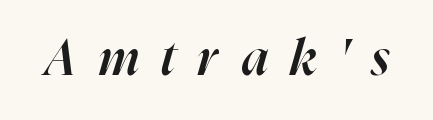
The rendering uses natural spacing where letterforms have individual widths. Its strokes are somewhat broadened, the hallmark of semibold type. Caption: expanded tracking, letters set apart. Rendered with sloped, italic letterforms. Underline: absent.
